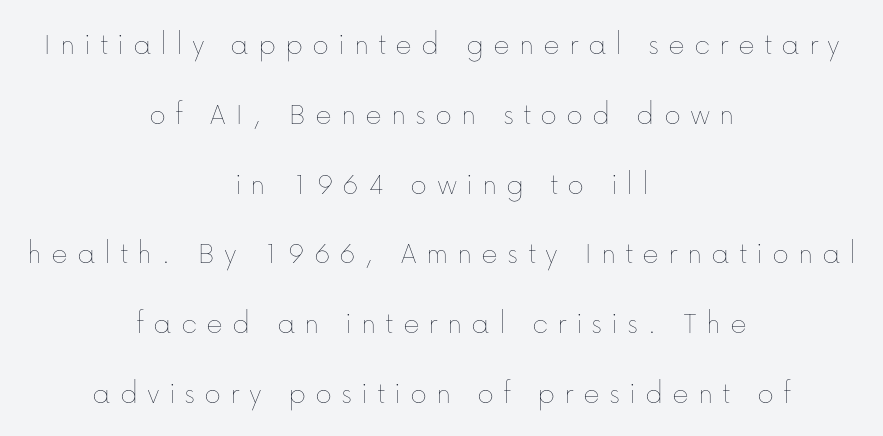
Looks like regular typesetting: each glyph gets only the width it needs. Typeset on center — no edge is straight. The letters are spread apart with noticeably loose tracking. Rendered with straight, roman letterforms.
